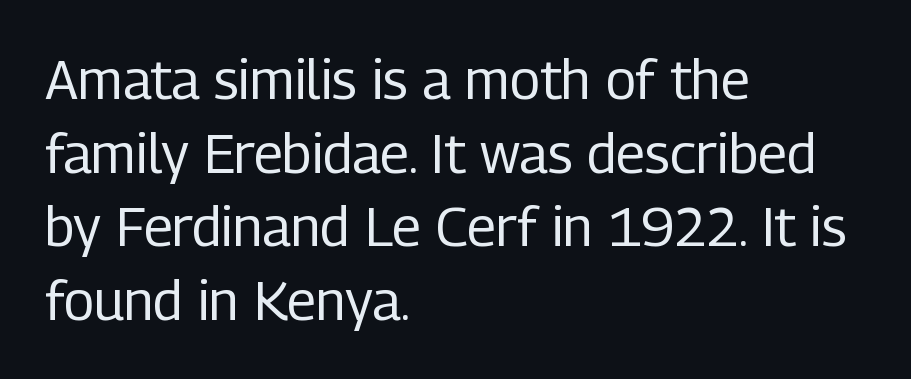
Does the type have serifs? No, each stem ends abruptly. Glyph-to-glyph distance matches everyday printed text. Has an underline been added? It has not. The letters advance in unequal steps, a hallmark of proportional type. Whoever set this chose a conventional vertical rhythm.
